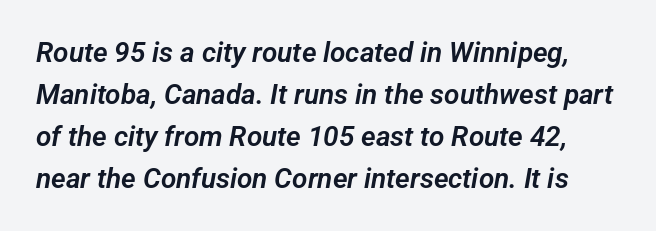
{"serif": "no", "width": "normal", "stroke_contrast": "low", "x_height": "medium", "monospaced": "no", "underline": "no", "line_spacing": "normal", "line_spacing_ratio": 1.5, "letter_spacing": "normal", "letter_spacing_em": 0.0, "glyph_px": 28}
